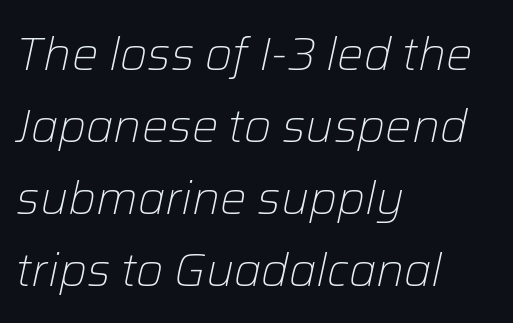
{"italic": "yes", "lean": "right", "slant_degrees": 12, "bold": "no", "weight": "light", "width": "normal", "stroke_contrast": "low", "x_height": "medium", "monospaced": "no", "underline": "no", "align": "left", "line_spacing": "normal", "line_spacing_ratio": 1.53, "letter_spacing": "normal", "letter_spacing_em": 0.0, "glyph_px": 47}
